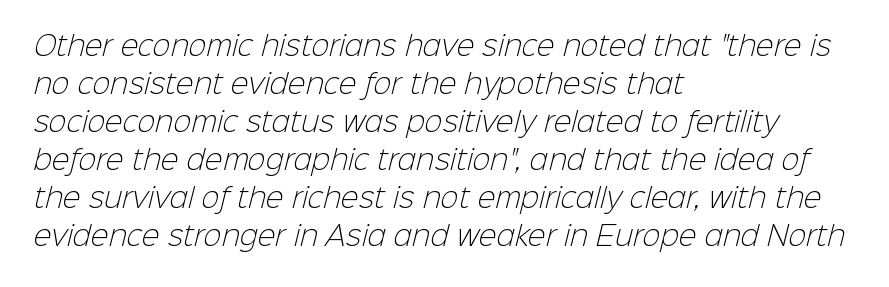
Q: Is the text bold? A: No.
Q: Is the text underlined? A: No.
Q: How is the paragraph aligned? A: Left-aligned.
Q: Is the spacing between letters normal or unusually wide? A: Normal.
Q: Is the spacing between lines tight, normal or loose? A: Normal.
